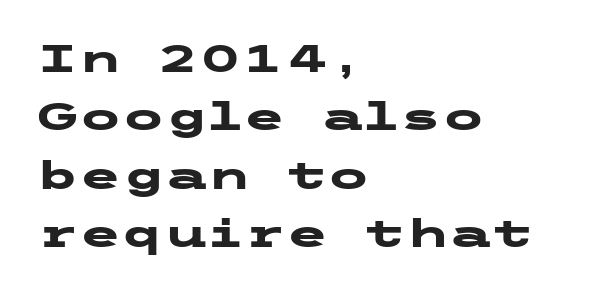
Q: Is the text bold? A: Yes.
Q: Is the text italic (slanted)? A: No, it is upright.
Q: Is the typeface a serif or a sans-serif typeface? A: Sans-serif.
Q: Is the text underlined? A: No.
Q: How is the paragraph aligned? A: Left-aligned.
Q: Is the spacing between letters normal or unusually wide? A: Normal.
Q: Is the spacing between lines tight, normal or loose? A: Normal.
Q: Width (condensed, normal, or wide)? A: Wide.
Q: Stroke contrast? A: Low.
Q: x-height? A: Medium.
